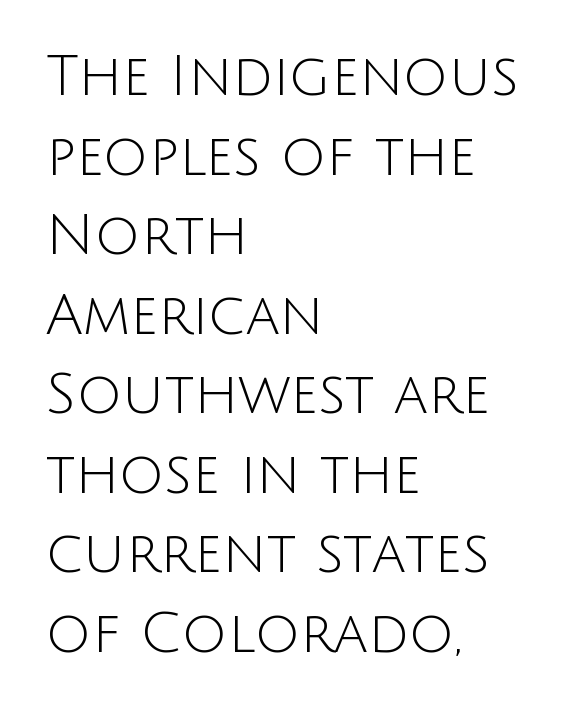
Stems here are at most as thick as an everyday book face. This is the regular roman posture of the typeface. Classification — sans serif. The tracking reads as untouched default to a designer's eye. No word sits above an underline. The rendering uses natural spacing where letterforms have individual widths.
